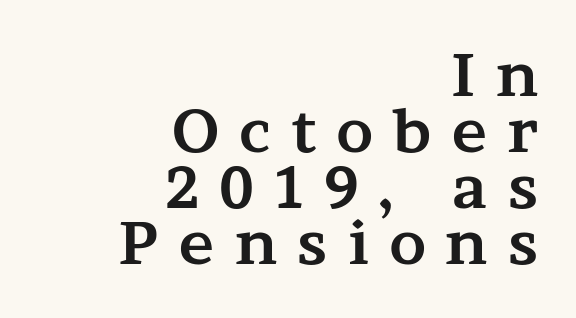
The image shows 59 px bold, wide serif type, upright; set right-aligned, tight line spacing (0.95x), unusually wide letter spacing (+0.35 em), not underlined; medium stroke contrast and a medium x-height.
